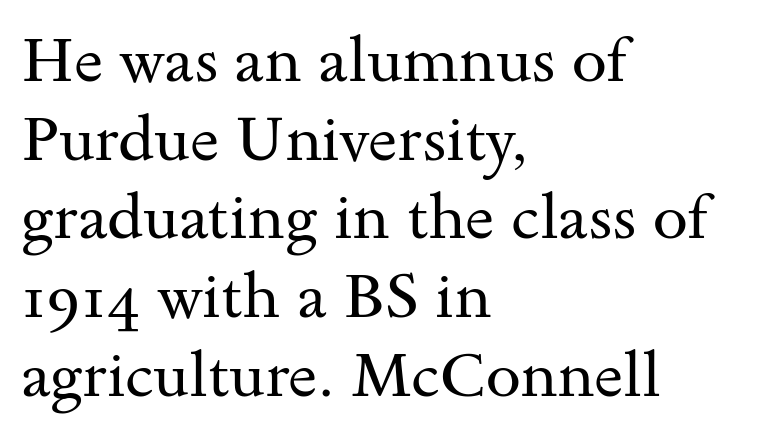
The image shows 63 px regular-weight, wide serif type, upright; set left-aligned, normal line spacing (1.25x), normal letter spacing, not underlined; medium stroke contrast and a small x-height.
